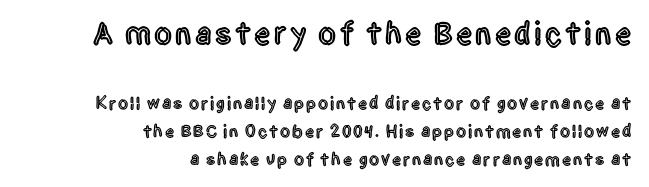
Q: Is the text italic (slanted)? A: No, it is upright.
Q: Is the typeface a serif or a sans-serif typeface? A: Sans-serif.
Q: Is the text underlined? A: No.
Q: How is the paragraph aligned? A: Right-aligned.
Q: Is the spacing between lines tight, normal or loose? A: Normal.
Q: Which block of text is set in a larger size, the first (top) or the second (bottom)? A: The first (top) one.
Q: Width (condensed, normal, or wide)? A: Condensed.
Q: x-height? A: Large.
Q: Monospaced? A: No.
